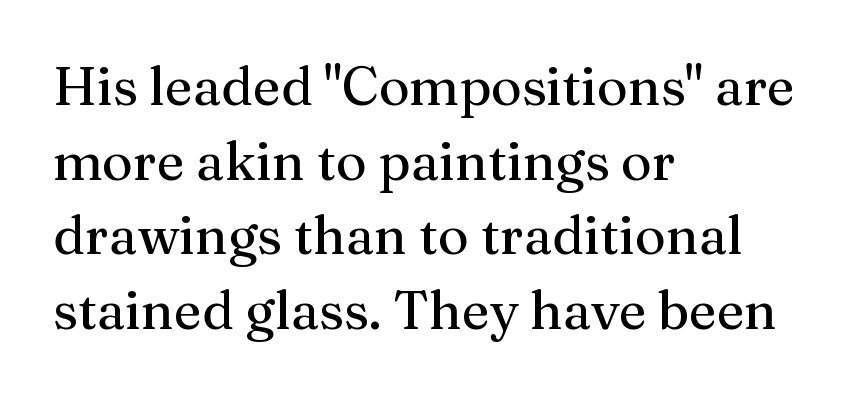
The rendering uses natural spacing where letterforms have individual widths. The zone under the glyphs is completely vacant. Designer's note — italics off, roman on. Typeset ragged right — the left edge is the straight one. What kind of face is this? One with serifs.
